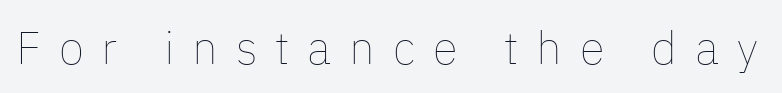
The image shows 46 px thin type, upright; set unusually wide letter spacing (+0.39 em), not underlined; low stroke contrast and a medium x-height.
